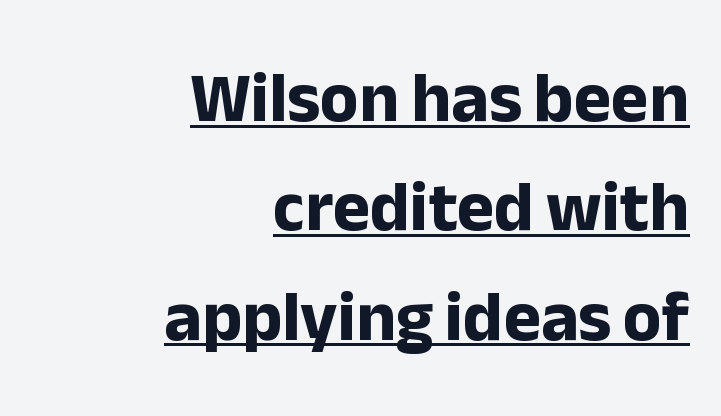
Q: Is the text bold? A: Yes.
Q: Is the text italic (slanted)? A: No, it is upright.
Q: Is the typeface a serif or a sans-serif typeface? A: Sans-serif.
Q: Is the text underlined? A: Yes.
Q: How is the paragraph aligned? A: Right-aligned.
Q: Is the spacing between letters normal or unusually wide? A: Normal.
Q: Is the spacing between lines tight, normal or loose? A: Normal.
Q: Width (condensed, normal, or wide)? A: Normal.
Q: Stroke contrast? A: Low.
Q: x-height? A: Medium.
Q: Monospaced? A: No.
